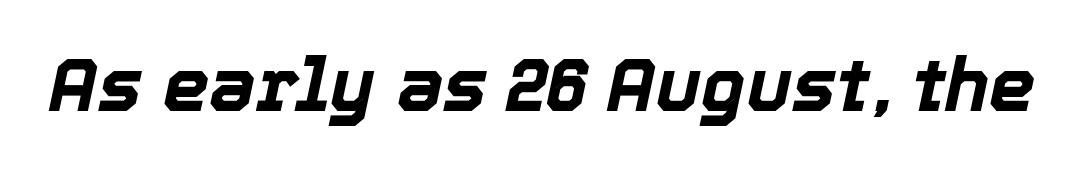
{"italic": "yes", "lean": "right", "slant_degrees": 12, "bold": "yes", "weight": "bold", "width": "normal", "x_height": "medium", "monospaced": "no", "underline": "no", "letter_spacing": "normal", "letter_spacing_em": 0.0, "glyph_px": 74}
